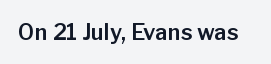
Q: Is the text italic (slanted)? A: No, it is upright.
Q: Is the text underlined? A: No.
Q: Is the spacing between letters normal or unusually wide? A: Normal.
